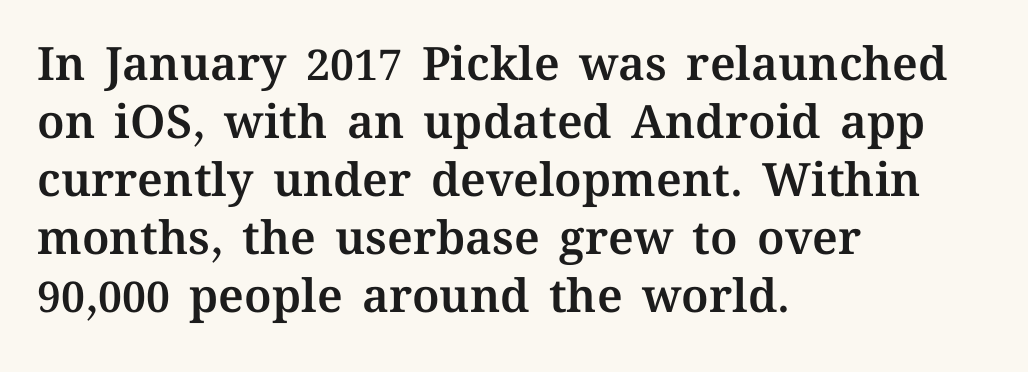
The line-height multiplier appears to be the usual default. The rendering keeps characters at their native spacing. Caption: multi-line text, flush left, ragged right. Only glyphs here, with clear space below each row. This sample uses an upright cut, with every glyph sitting square on the baseline. You could not count columns in this text — the font is proportionally spaced.
